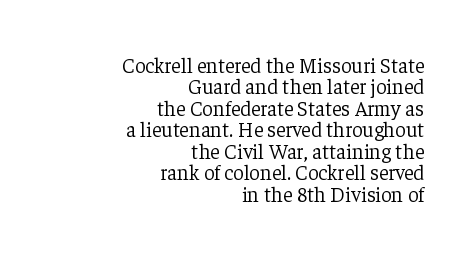
The image shows 21 px text type, upright; set right-aligned, tight line spacing (1.02x), normal letter spacing, not underlined.
